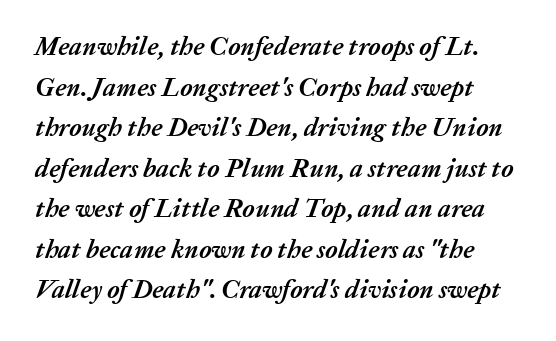
The image shows 26 px bold type, italic (leaning right); set normal line spacing (1.56x), normal letter spacing, not underlined.
